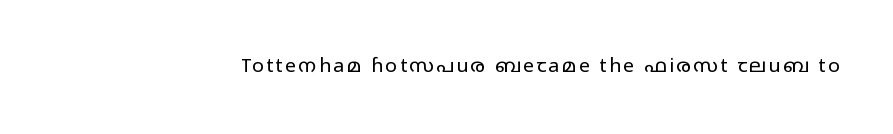
Q: Is the text bold? A: No.
Q: Is the text italic (slanted)? A: No, it is upright.
Q: Is the text underlined? A: No.
